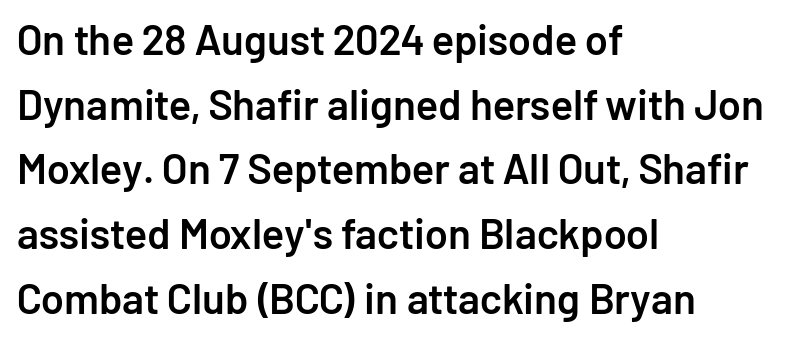
The lines sit at an ordinary, default distance from one another. This rendering leaves character spacing at its baseline value. In terms of letterform style, serifs are entirely absent. The lines are quadded left.
